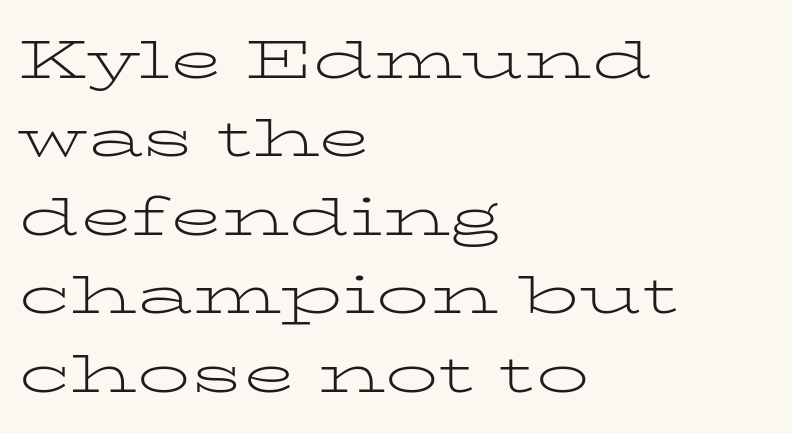
The image shows 53 px light, wide serif type, upright; set left-aligned, normal line spacing (1.48x), normal letter spacing, not underlined; low stroke contrast and a medium x-height.
